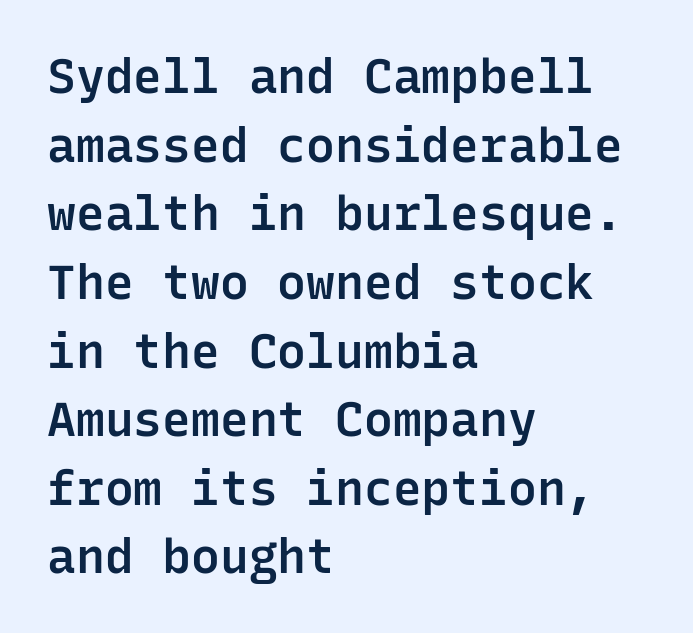
Q: Is the text bold? A: Semi-bold.
Q: Is the text italic (slanted)? A: No, it is upright.
Q: Is the typeface a serif or a sans-serif typeface? A: Sans-serif.
Q: Is the text underlined? A: No.
Q: How is the paragraph aligned? A: Left-aligned.
Q: Is the spacing between letters normal or unusually wide? A: Normal.
Q: Is the spacing between lines tight, normal or loose? A: Normal.
Q: Width (condensed, normal, or wide)? A: Normal.
Q: Stroke contrast? A: Low.
Q: x-height? A: Medium.
Q: Monospaced? A: Yes.
